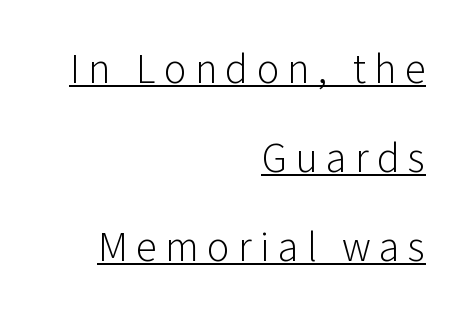
Q: Is the text bold? A: No.
Q: Is the text italic (slanted)? A: No, it is upright.
Q: Is the typeface a serif or a sans-serif typeface? A: Sans-serif.
Q: Is the text underlined? A: Yes.
Q: How is the paragraph aligned? A: Right-aligned.
Q: Is the spacing between letters normal or unusually wide? A: Unusually wide.
Q: Is the spacing between lines tight, normal or loose? A: Loose.
Q: Width (condensed, normal, or wide)? A: Normal.
Q: Stroke contrast? A: Low.
Q: x-height? A: Medium.
Q: Monospaced? A: No.
